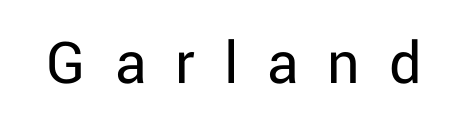
Q: Is the text bold? A: No.
Q: Is the text italic (slanted)? A: No, it is upright.
Q: Is the typeface a serif or a sans-serif typeface? A: Sans-serif.
Q: Is the text underlined? A: No.
Q: Is the spacing between letters normal or unusually wide? A: Unusually wide.
Q: Width (condensed, normal, or wide)? A: Normal.
Q: Stroke contrast? A: Low.
Q: x-height? A: Medium.
Q: Monospaced? A: No.
